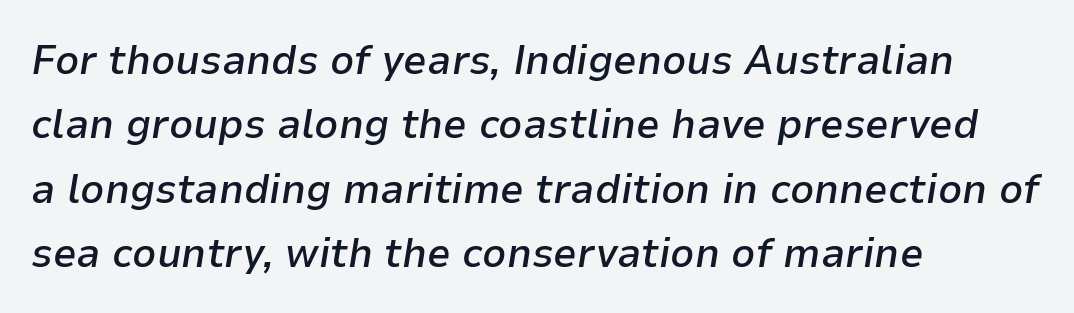
The image shows 42 px semibold type, italic (leaning right); set left-aligned, normal line spacing (1.53x), normal letter spacing, not underlined; low stroke contrast and a medium x-height.
